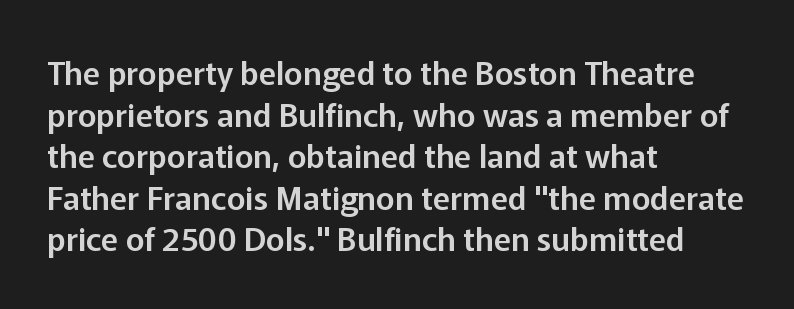
{"serif": "no", "italic": "no", "width": "normal", "stroke_contrast": "low", "x_height": "medium", "monospaced": "no", "underline": "no", "align": "left", "line_spacing": "normal", "line_spacing_ratio": 1.3, "letter_spacing": "normal", "letter_spacing_em": 0.0, "glyph_px": 32}
